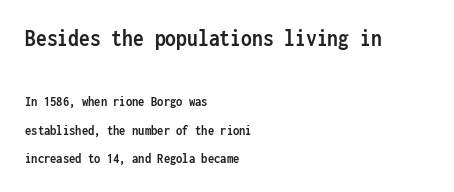
{"italic": "no", "bold": "yes", "underline": "no", "align": "left", "line_spacing": "loose", "line_spacing_ratio": 2.04, "letter_spacing": "normal", "letter_spacing_em": 0.0, "larger_block": "first", "size_ratio": 1.71, "glyph_px": 24}
